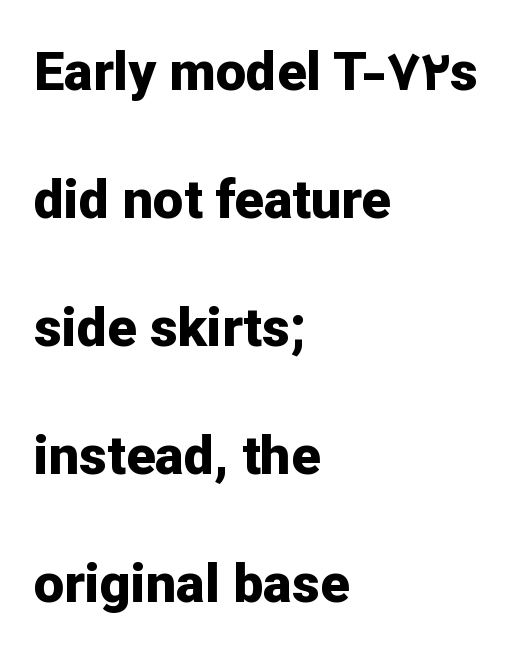
Q: Is the text bold? A: Yes.
Q: Is the text italic (slanted)? A: No, it is upright.
Q: Is the typeface a serif or a sans-serif typeface? A: Sans-serif.
Q: Is the text underlined? A: No.
Q: How is the paragraph aligned? A: Left-aligned.
Q: Is the spacing between letters normal or unusually wide? A: Normal.
Q: Is the spacing between lines tight, normal or loose? A: Loose.
Q: Width (condensed, normal, or wide)? A: Normal.
Q: Stroke contrast? A: Low.
Q: x-height? A: Medium.
Q: Monospaced? A: No.
